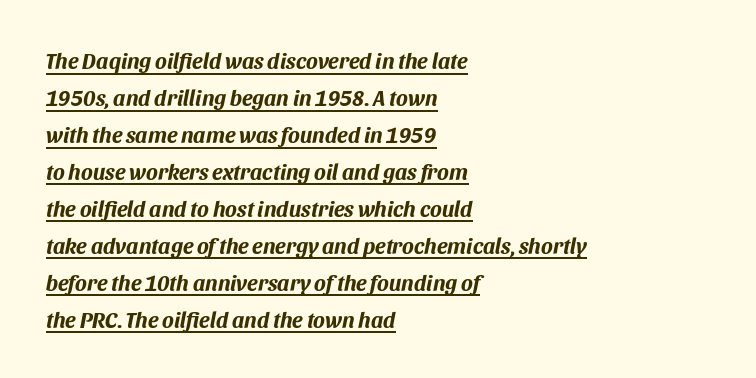
It's the slanting kind of type. A classic flush-left, rag-right setting is used for this passage. Leading matches the norm, producing a regular column. These lines keep a tight, regular rhythm from letter to letter.
